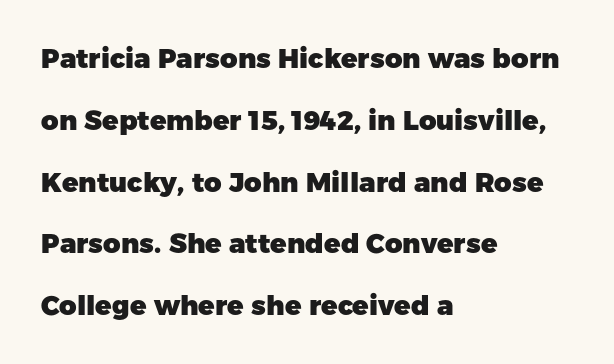
These lines stand farther apart than default settings would place them. Inter-character spacing is left at the font's built-in metrics. Style check: upright. The words here are not underlined.
